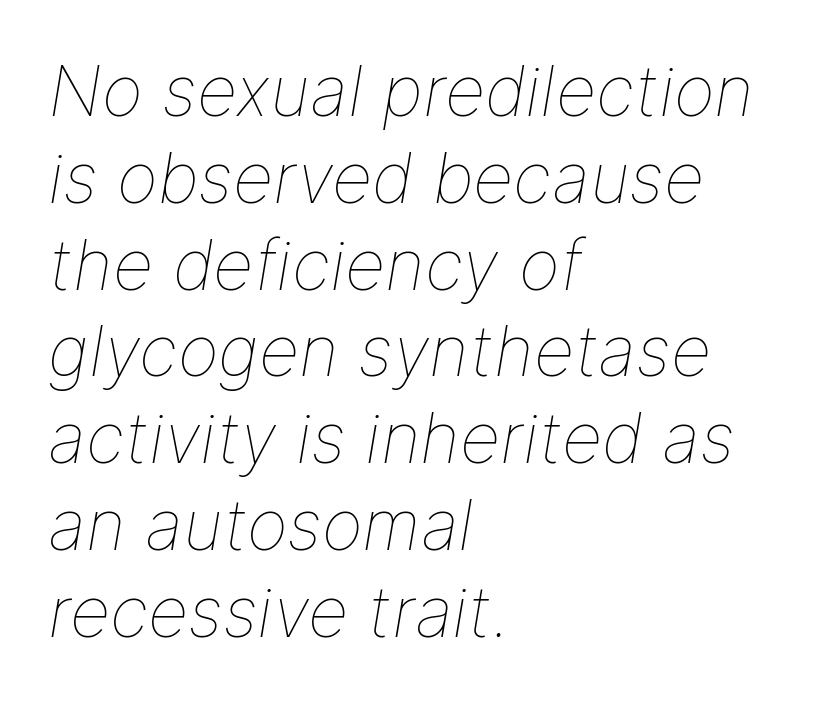
The lettering tilts uniformly, giving the passage an italic look. The letters sit at their default tracking, neither squeezed nor spread. In CSS terms this would be text-align: left. These lines are rendered in a variable-pitch font. Any mark beneath the type? The region is blank. The weight would be labelled regular, book, light, or lighter still.
